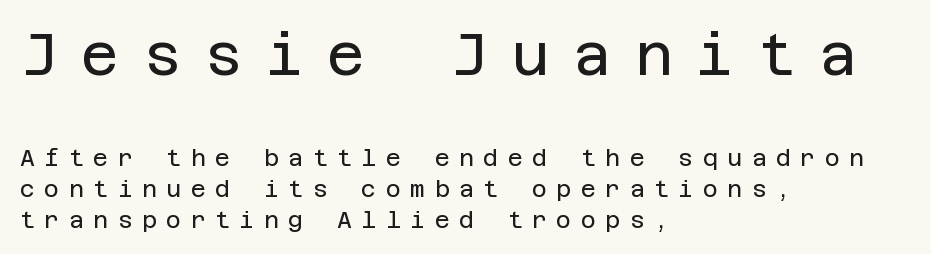
{"serif": "no", "italic": "no", "bold": "no", "weight": "regular", "width": "normal", "stroke_contrast": "low", "x_height": "large", "underline": "no", "align": "left", "line_spacing": "normal", "line_spacing_ratio": 1.34, "letter_spacing": "wide", "letter_spacing_em": 0.41, "larger_block": "first", "size_ratio": 2.52, "glyph_px": 58}
